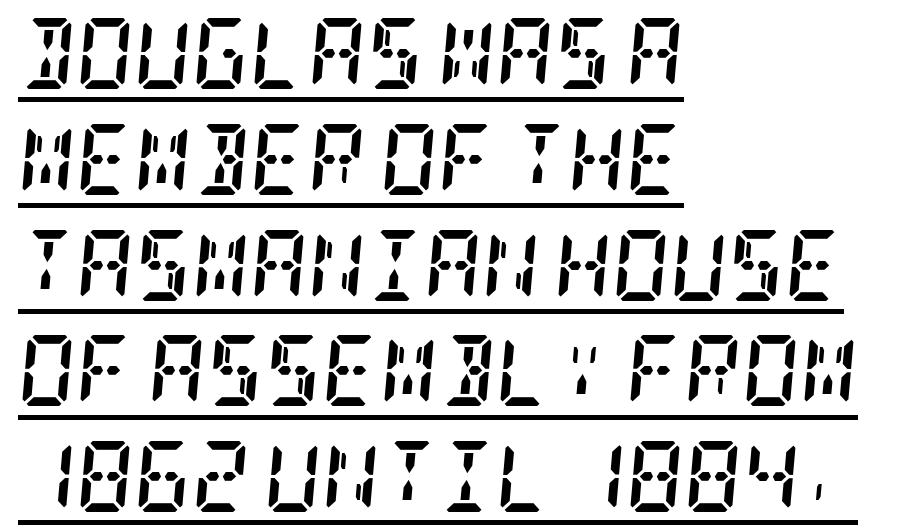
{"serif": "yes", "italic": "yes", "lean": "right", "slant_degrees": 5, "bold": "yes", "weight": "semibold", "width": "condensed", "stroke_contrast": "low", "x_height": "large", "underline": "yes", "align": "left", "line_spacing": "normal", "line_spacing_ratio": 1.49, "letter_spacing": "normal", "letter_spacing_em": 0.0, "glyph_px": 71}
